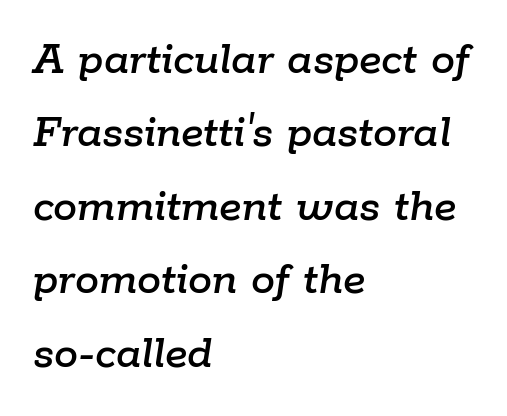
{"italic": "yes", "lean": "right", "slant_degrees": 9, "width": "normal", "stroke_contrast": "low", "x_height": "medium", "monospaced": "no", "underline": "no", "align": "left", "line_spacing": "normal", "line_spacing_ratio": 1.53, "letter_spacing": "normal", "letter_spacing_em": 0.0, "glyph_px": 48}
